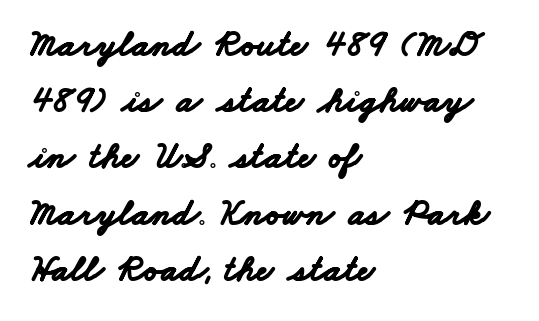
Q: Is the text bold? A: Yes.
Q: Is the typeface a serif or a sans-serif typeface? A: Sans-serif.
Q: Is the text underlined? A: No.
Q: How is the paragraph aligned? A: Left-aligned.
Q: Is the spacing between letters normal or unusually wide? A: Normal.
Q: Is the spacing between lines tight, normal or loose? A: Normal.
Q: Width (condensed, normal, or wide)? A: Wide.
Q: Stroke contrast? A: Low.
Q: x-height? A: Small.
Q: Monospaced? A: No.
